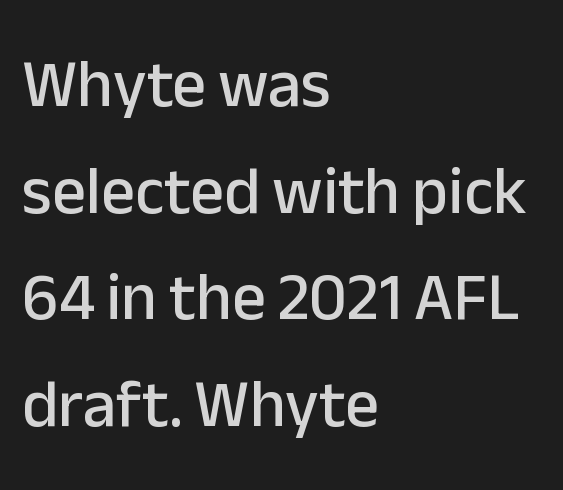
Rows of type keep a routine distance in the vertical direction. Ascenders rise straight up at ninety degrees. Only glyphs here, with clear space below each row. Words appear dense and cohesive because spacing is normal. Here the designer chose a conventional face with non-uniform glyph widths.
